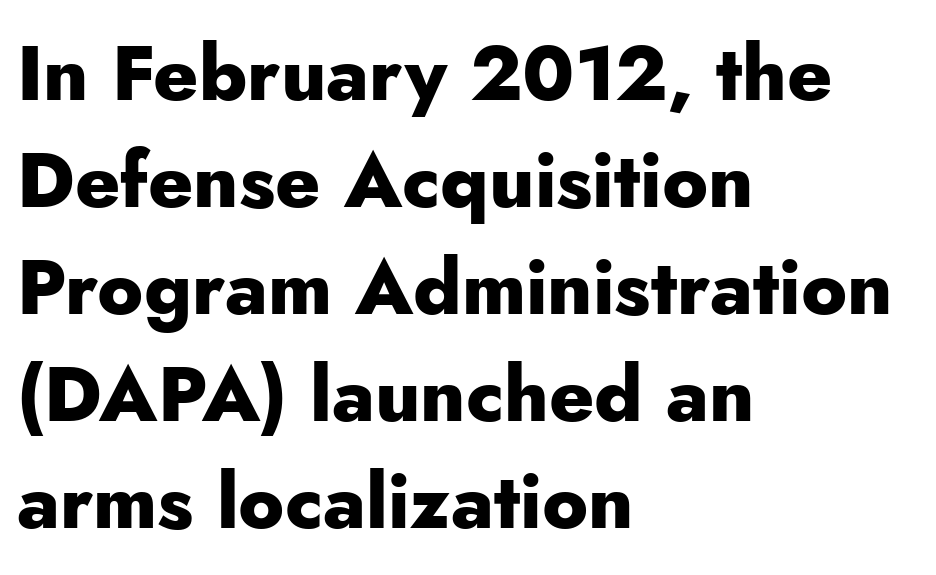
Q: Is the text bold? A: Yes.
Q: Is the text italic (slanted)? A: No, it is upright.
Q: Is the typeface a serif or a sans-serif typeface? A: Sans-serif.
Q: Is the text underlined? A: No.
Q: How is the paragraph aligned? A: Left-aligned.
Q: Is the spacing between letters normal or unusually wide? A: Normal.
Q: Is the spacing between lines tight, normal or loose? A: Normal.
Q: Width (condensed, normal, or wide)? A: Normal.
Q: Stroke contrast? A: Low.
Q: x-height? A: Small.
Q: Monospaced? A: No.
